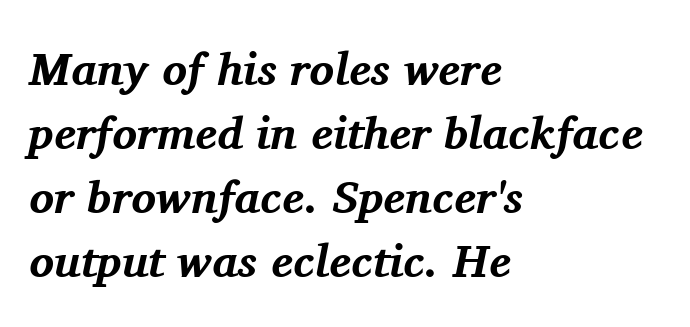
Looks like regular typesetting: each glyph gets only the width it needs. Typographic density is high because the face is bold. Where is the straight margin? On the left. The face used here is seriffed, in the tradition of book romans.
